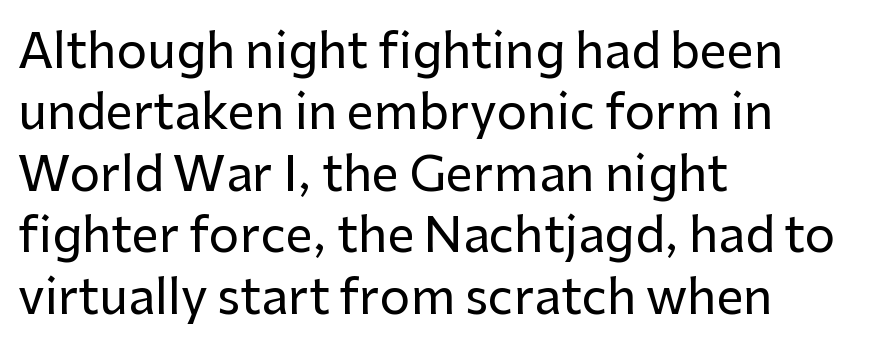
Q: Is the text italic (slanted)? A: No, it is upright.
Q: Is the typeface a serif or a sans-serif typeface? A: Sans-serif.
Q: Is the text underlined? A: No.
Q: How is the paragraph aligned? A: Left-aligned.
Q: Is the spacing between letters normal or unusually wide? A: Normal.
Q: Is the spacing between lines tight, normal or loose? A: Normal.
Q: Width (condensed, normal, or wide)? A: Normal.
Q: Stroke contrast? A: Low.
Q: x-height? A: Medium.
Q: Monospaced? A: No.
